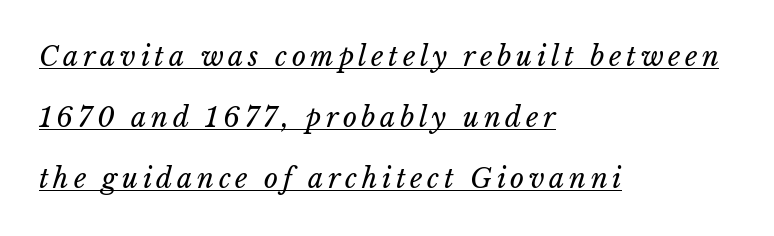
{"italic": "yes", "lean": "right", "slant_degrees": 15, "bold": "no", "underline": "yes", "align": "left", "line_spacing": "loose", "line_spacing_ratio": 2.26, "glyph_px": 27}
